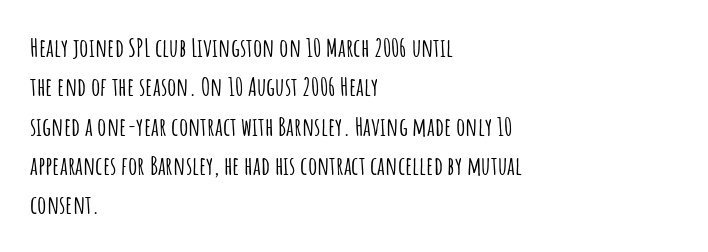
Q: Is the text italic (slanted)? A: No, it is upright.
Q: Is the text underlined? A: No.
Q: How is the paragraph aligned? A: Left-aligned.
Q: Is the spacing between letters normal or unusually wide? A: Normal.
Q: Is the spacing between lines tight, normal or loose? A: Normal.
